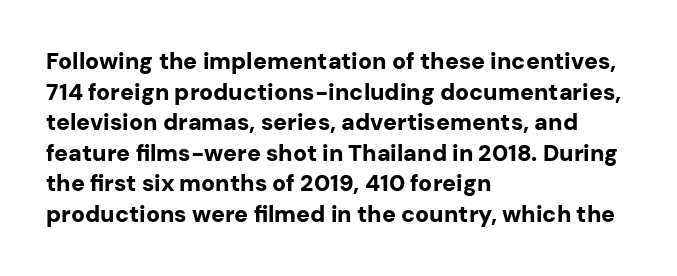
The image shows 23 px bold type, upright; set left-aligned, normal line spacing (1.33x), normal letter spacing, not underlined.
